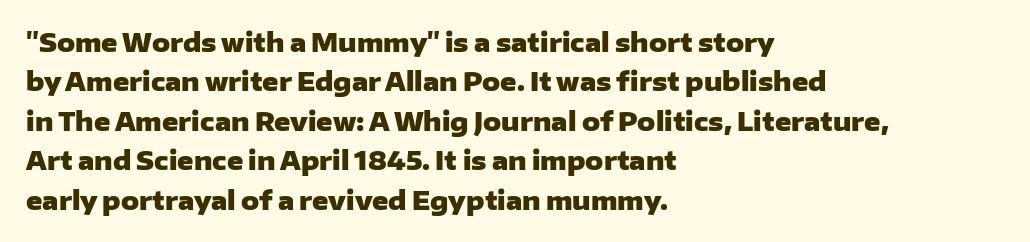
Q: Is the text bold? A: Yes.
Q: Is the text italic (slanted)? A: No, it is upright.
Q: Is the text underlined? A: No.
Q: How is the paragraph aligned? A: Left-aligned.
Q: Is the spacing between letters normal or unusually wide? A: Normal.
Q: Is the spacing between lines tight, normal or loose? A: Normal.
